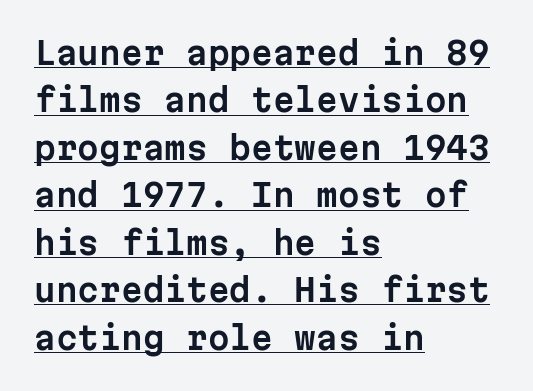
The image shows 31 px sans-serif type, upright, monospaced; set left-aligned, normal line spacing (1.53x), normal letter spacing, underlined; low stroke contrast and a medium x-height.
